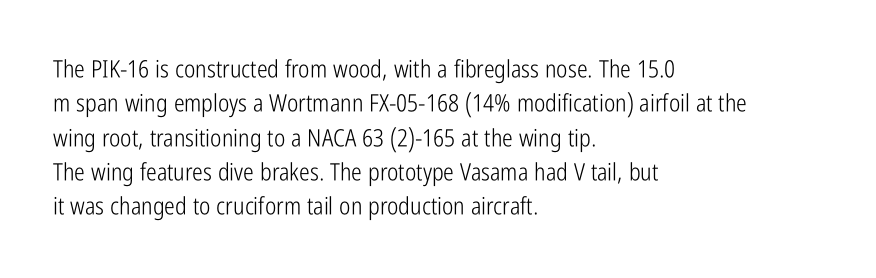
The image shows 24 px text type, upright; set left-aligned, normal line spacing (1.43x), normal letter spacing, not underlined.
